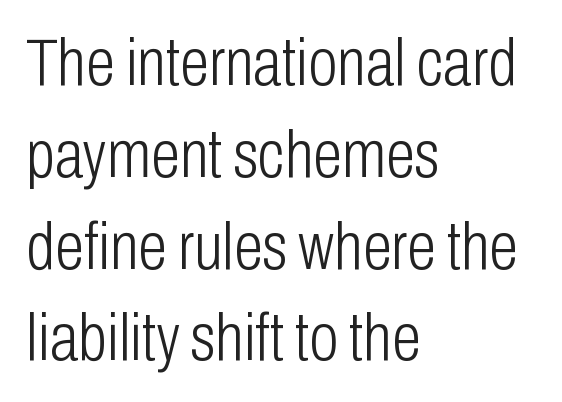
The specimen reads as upright at a glance. Think of a printed novel: that variable character pitch is what you see here. How would I describe the line gaps? Plain and ordinary. The ragged edge is on the right, which tells us the setting is flush left.
